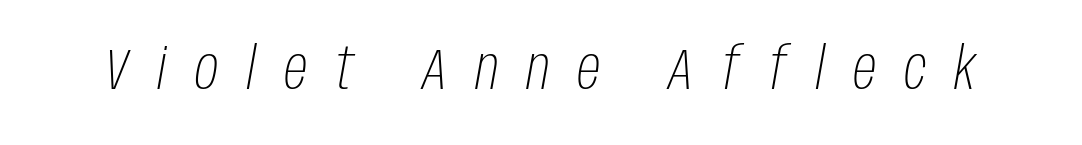
Q: Is the text bold? A: No.
Q: Is the text italic (slanted)? A: Yes, it leans right by about 10 degrees.
Q: Is the text underlined? A: No.
Q: Is the spacing between letters normal or unusually wide? A: Unusually wide.
Q: Width (condensed, normal, or wide)? A: Condensed.
Q: Stroke contrast? A: Low.
Q: x-height? A: Large.
Q: Monospaced? A: No.
